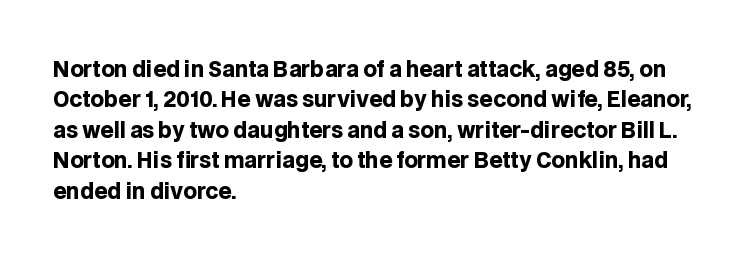
The image shows 21 px bold type, upright; set left-aligned, normal line spacing (1.45x), normal letter spacing, not underlined.
